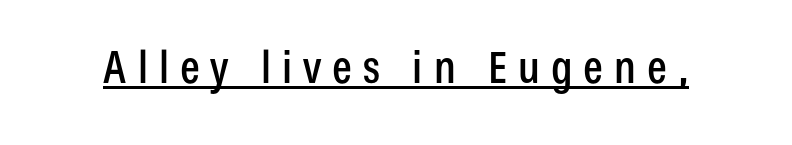
Q: Is the text italic (slanted)? A: No, it is upright.
Q: Is the typeface a serif or a sans-serif typeface? A: Sans-serif.
Q: Is the text underlined? A: Yes.
Q: Is the spacing between letters normal or unusually wide? A: Unusually wide.
Q: Width (condensed, normal, or wide)? A: Condensed.
Q: Stroke contrast? A: Low.
Q: x-height? A: Medium.
Q: Monospaced? A: No.
